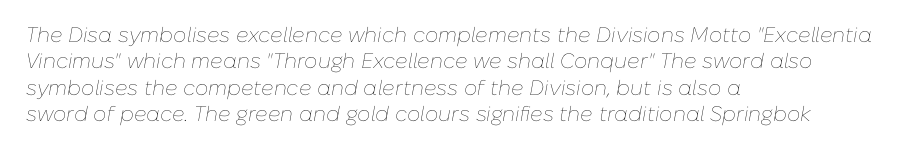
The image shows 21 px text type, italic (leaning right); set left-aligned, normal line spacing (1.26x), normal letter spacing, not underlined.
